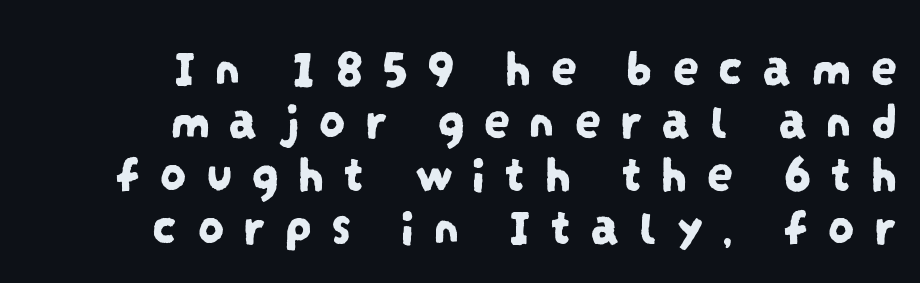
Q: Is the typeface a serif or a sans-serif typeface? A: Sans-serif.
Q: Is the text underlined? A: No.
Q: How is the paragraph aligned? A: Right-aligned.
Q: Is the spacing between letters normal or unusually wide? A: Unusually wide.
Q: Is the spacing between lines tight, normal or loose? A: Tight.
Q: Width (condensed, normal, or wide)? A: Condensed.
Q: Stroke contrast? A: Low.
Q: x-height? A: Large.
Q: Monospaced? A: No.
